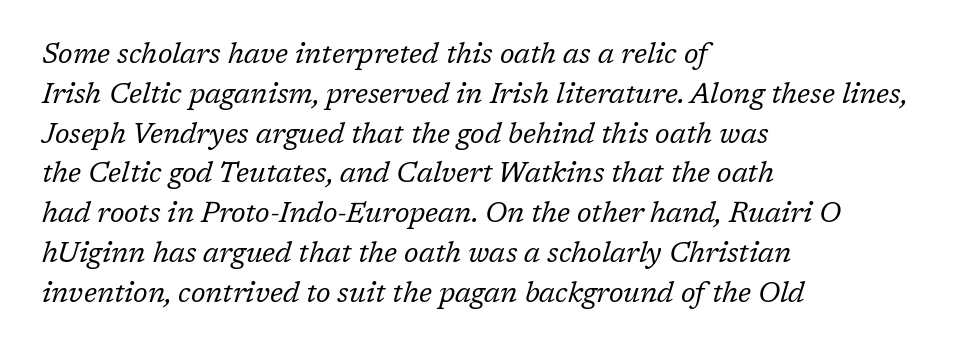
The image shows 28 px regular-weight serif type, italic (leaning right); set left-aligned, normal line spacing (1.42x), normal letter spacing, not underlined; low stroke contrast and a medium x-height.
